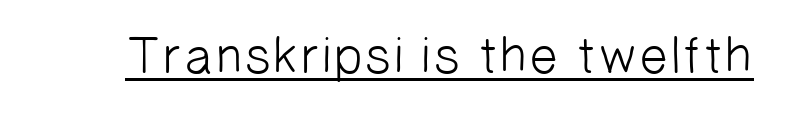
{"serif": "no", "bold": "no", "weight": "light", "width": "normal", "stroke_contrast": "low", "x_height": "medium", "monospaced": "no", "underline": "yes", "letter_spacing": "normal", "letter_spacing_em": 0.0, "glyph_px": 52}
